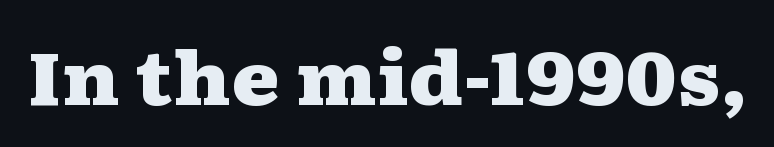
The image shows 73 px heavy, wide serif type, upright; set normal letter spacing, not underlined; medium stroke contrast and a medium x-height.
